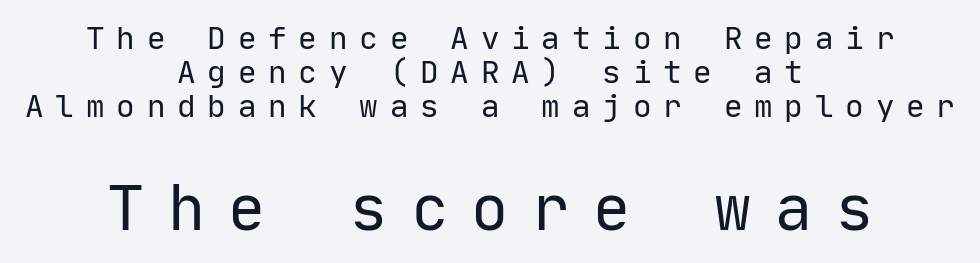
The image shows 62 px regular-weight sans-serif type, upright, monospaced; set centered, tight line spacing (1.09x), unusually wide letter spacing (+0.38 em), not underlined; the second (bottom) block is 2.0x larger; low stroke contrast and a medium x-height.
